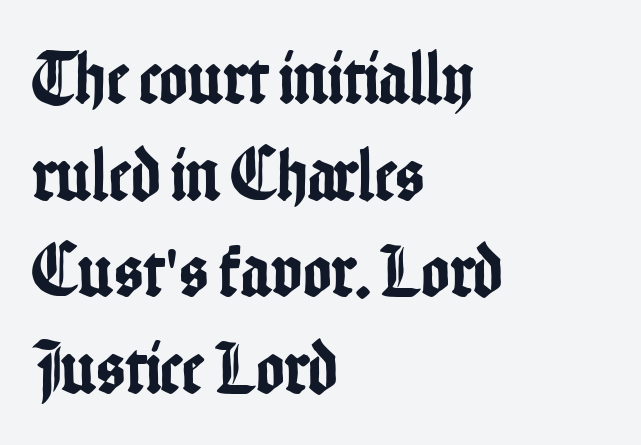
One-word summary of the alignment: left. The typography opts for an upright posture over an oblique one. A typesetter would label this face a sans. Clear beneath every line of the passage.
